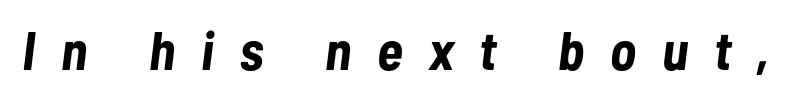
Letter spacing: wide. The letters advance in unequal steps, a hallmark of proportional type. Posture: slanted. Nobody drew a line under any word here. A full-strength bold gives these letters their thick strokes.
